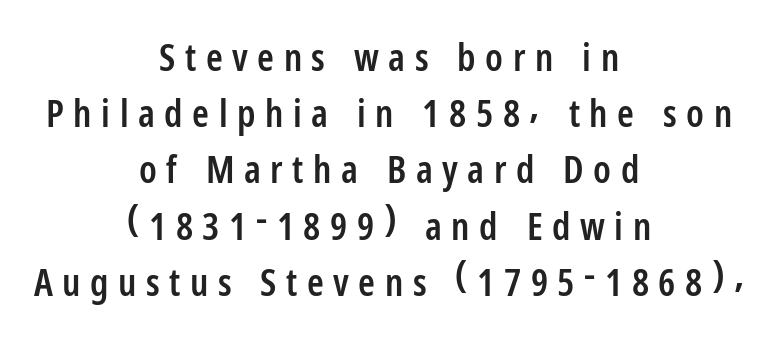
The image shows 38 px semibold, condensed sans-serif type, upright; set centered, normal line spacing (1.48x), unusually wide letter spacing (+0.25 em), not underlined; low stroke contrast and a medium x-height.
